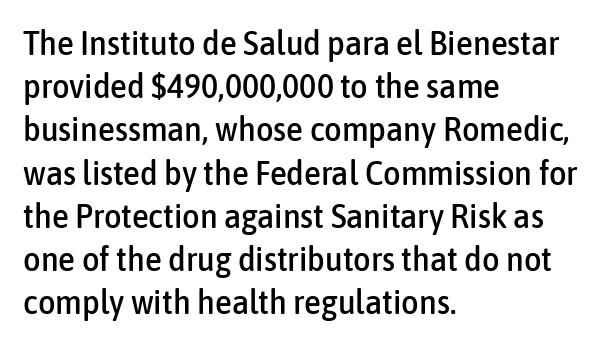
The image shows 34 px condensed sans-serif type, upright; set left-aligned, normal line spacing (1.27x), normal letter spacing, not underlined; low stroke contrast and a medium x-height.
